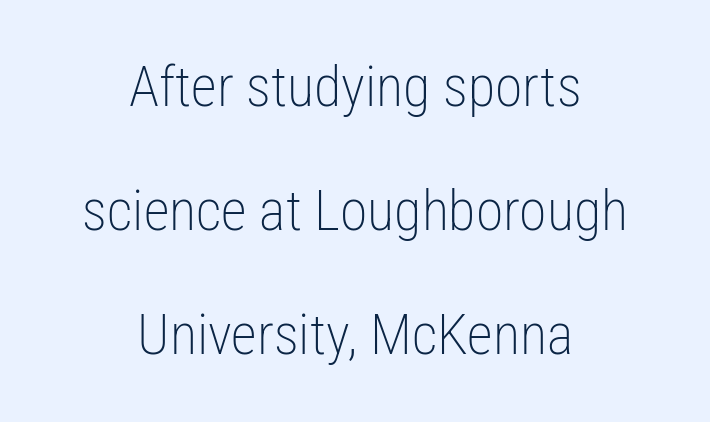
Q: Is the text bold? A: No.
Q: Is the text italic (slanted)? A: No, it is upright.
Q: Is the typeface a serif or a sans-serif typeface? A: Sans-serif.
Q: Is the text underlined? A: No.
Q: How is the paragraph aligned? A: Centered.
Q: Is the spacing between letters normal or unusually wide? A: Normal.
Q: Is the spacing between lines tight, normal or loose? A: Loose.
Q: Width (condensed, normal, or wide)? A: Condensed.
Q: Stroke contrast? A: Low.
Q: x-height? A: Medium.
Q: Monospaced? A: No.
